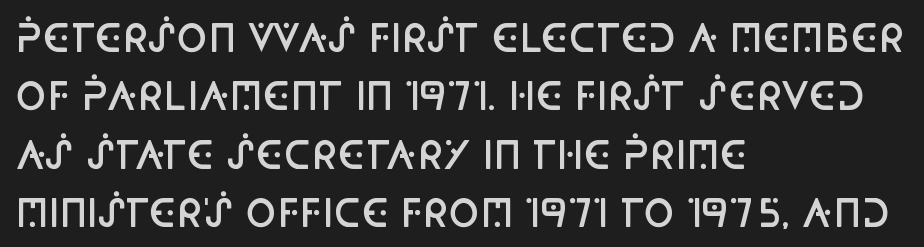
Q: Is the text bold? A: Semi-bold.
Q: Is the text italic (slanted)? A: No, it is upright.
Q: Is the typeface a serif or a sans-serif typeface? A: Sans-serif.
Q: Is the text underlined? A: No.
Q: How is the paragraph aligned? A: Left-aligned.
Q: Is the spacing between letters normal or unusually wide? A: Normal.
Q: Is the spacing between lines tight, normal or loose? A: Normal.
Q: Width (condensed, normal, or wide)? A: Condensed.
Q: Stroke contrast? A: Low.
Q: x-height? A: Large.
Q: Monospaced? A: No.
